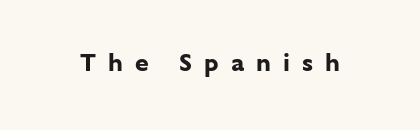
Q: Is the text bold? A: Yes.
Q: Is the text italic (slanted)? A: No, it is upright.
Q: Is the text underlined? A: No.
Q: Is the spacing between letters normal or unusually wide? A: Unusually wide.
